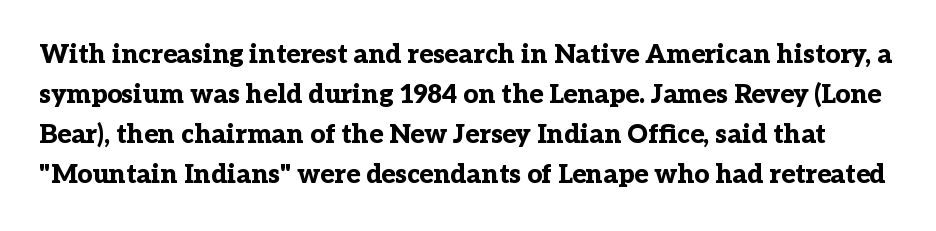
{"italic": "no", "bold": "yes", "underline": "no", "line_spacing": "normal", "line_spacing_ratio": 1.54, "letter_spacing": "normal", "letter_spacing_em": 0.0, "glyph_px": 26}
